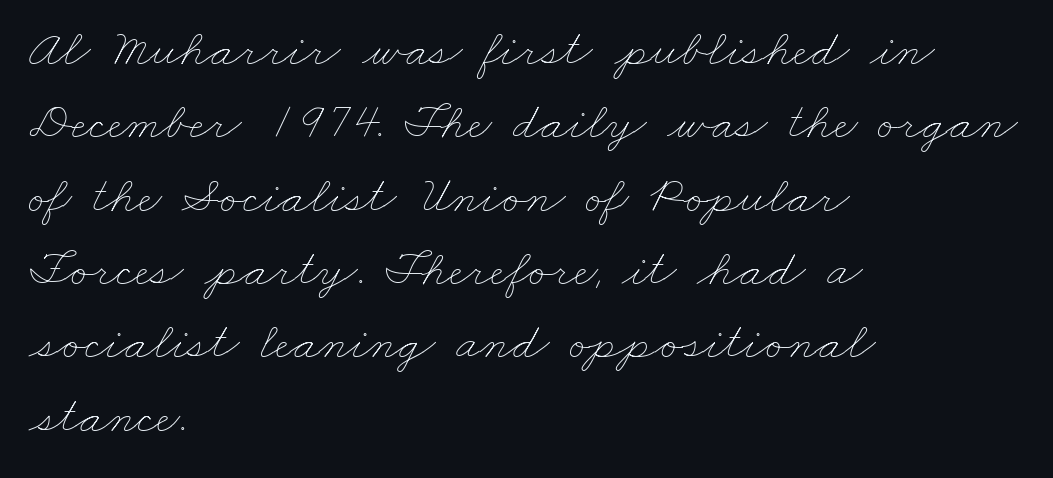
The font is comparable to plain body text, perhaps lighter. Each line starts at the same left margin while the right side varies. Beneath every word, the page is bare. Does the leading feel generous? No, just average.
